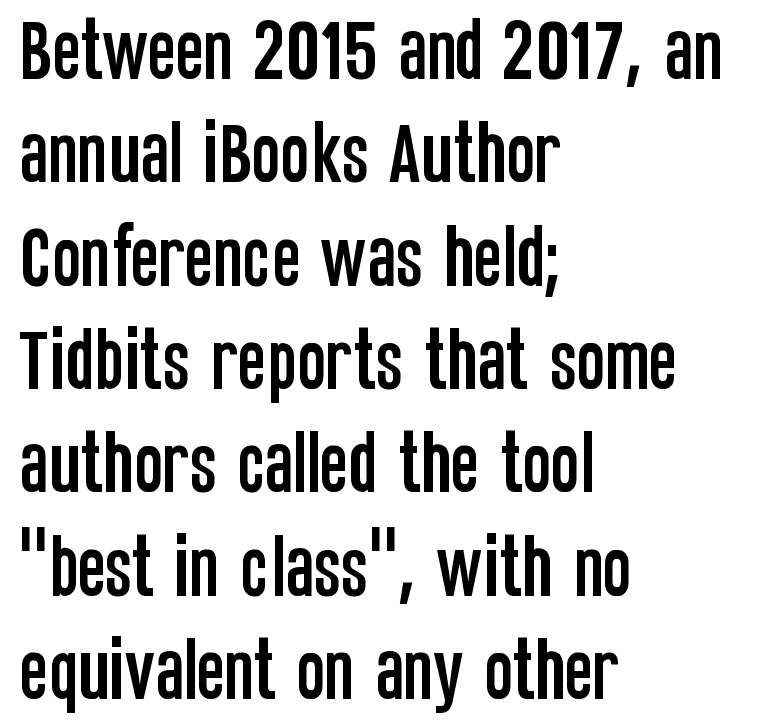
Q: Is the text italic (slanted)? A: No, it is upright.
Q: Is the typeface a serif or a sans-serif typeface? A: Sans-serif.
Q: Is the text underlined? A: No.
Q: How is the paragraph aligned? A: Left-aligned.
Q: Is the spacing between letters normal or unusually wide? A: Normal.
Q: Is the spacing between lines tight, normal or loose? A: Normal.
Q: Width (condensed, normal, or wide)? A: Condensed.
Q: Stroke contrast? A: Low.
Q: x-height? A: Large.
Q: Monospaced? A: No.
